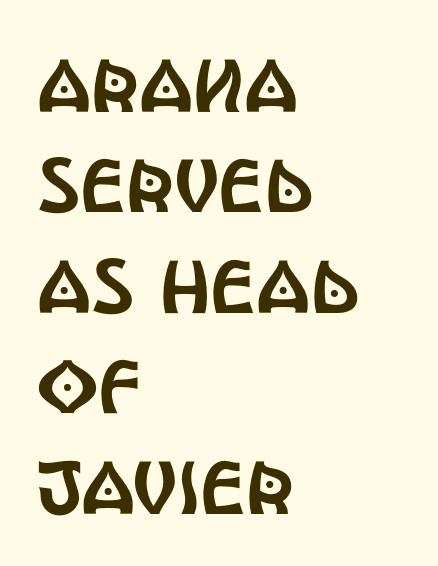
The space directly below the letters is spotless. Does extra space separate the letters? No, they use regular spacing. Does the type have serifs? No, each stem ends abruptly. Normally led — the rows are evenly, conventionally spaced.
